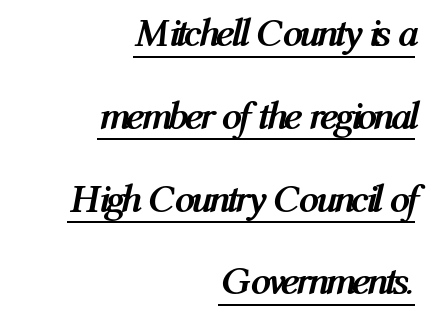
Q: Is the text bold? A: Yes.
Q: Is the text italic (slanted)? A: Yes, it leans right by about 12 degrees.
Q: Is the text underlined? A: Yes.
Q: How is the paragraph aligned? A: Right-aligned.
Q: Is the spacing between letters normal or unusually wide? A: Normal.
Q: Is the spacing between lines tight, normal or loose? A: Loose.
Q: Width (condensed, normal, or wide)? A: Condensed.
Q: Stroke contrast? A: Medium.
Q: x-height? A: Medium.
Q: Monospaced? A: No.
